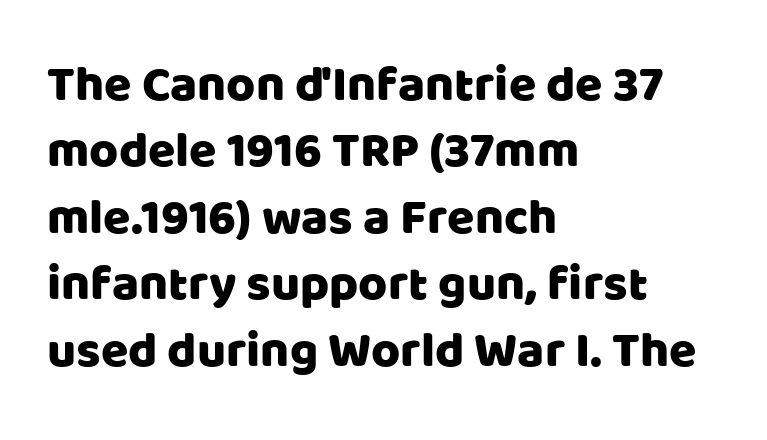
Q: Is the text italic (slanted)? A: No, it is upright.
Q: Is the typeface a serif or a sans-serif typeface? A: Sans-serif.
Q: Is the text underlined? A: No.
Q: How is the paragraph aligned? A: Left-aligned.
Q: Is the spacing between letters normal or unusually wide? A: Normal.
Q: Is the spacing between lines tight, normal or loose? A: Normal.
Q: Width (condensed, normal, or wide)? A: Normal.
Q: Stroke contrast? A: Low.
Q: x-height? A: Large.
Q: Monospaced? A: No.
